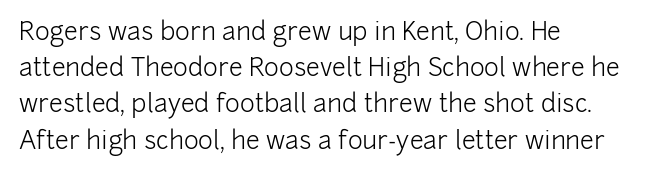
{"italic": "no", "bold": "no", "underline": "no", "align": "left", "line_spacing": "normal", "line_spacing_ratio": 1.45, "letter_spacing": "normal", "letter_spacing_em": 0.0, "glyph_px": 25}
